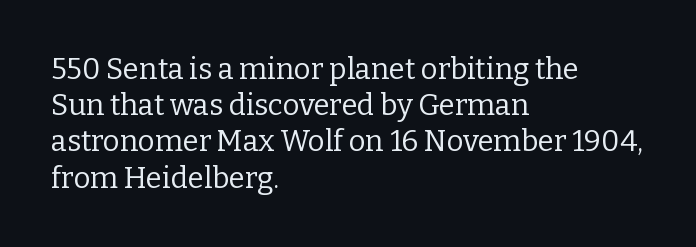
Q: Is the text bold? A: No.
Q: Is the text italic (slanted)? A: No, it is upright.
Q: Is the typeface a serif or a sans-serif typeface? A: Serif.
Q: Is the text underlined? A: No.
Q: How is the paragraph aligned? A: Left-aligned.
Q: Is the spacing between letters normal or unusually wide? A: Normal.
Q: Is the spacing between lines tight, normal or loose? A: Normal.
Q: Width (condensed, normal, or wide)? A: Normal.
Q: Stroke contrast? A: Low.
Q: x-height? A: Medium.
Q: Monospaced? A: No.
